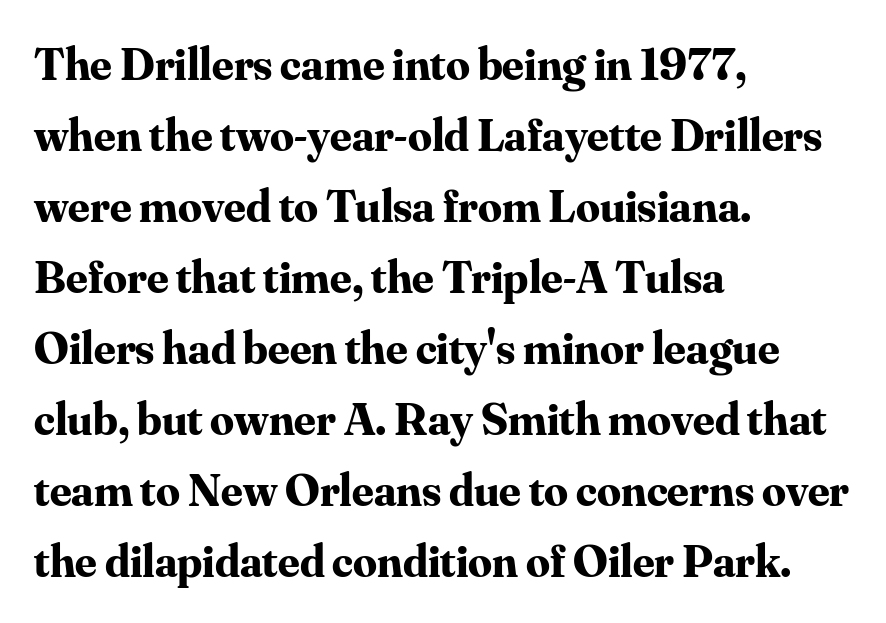
{"serif": "yes", "italic": "no", "bold": "yes", "weight": "bold", "width": "normal", "stroke_contrast": "medium", "x_height": "small", "monospaced": "no", "underline": "no", "align": "left", "line_spacing": "normal", "line_spacing_ratio": 1.51, "letter_spacing": "normal", "letter_spacing_em": 0.0, "glyph_px": 47}
